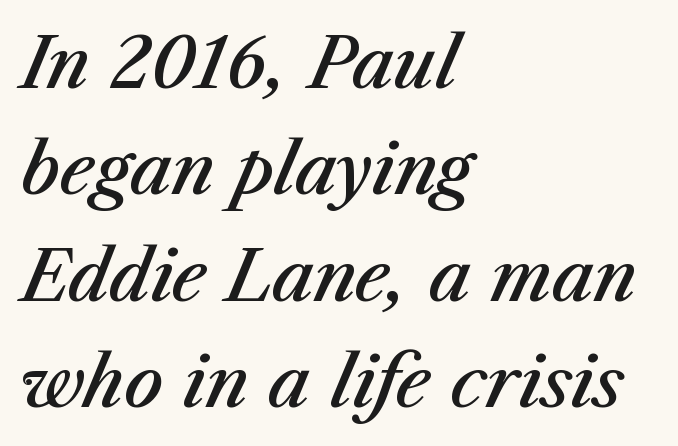
{"italic": "yes", "lean": "right", "slant_degrees": 23, "bold": "semi", "weight": "semibold", "width": "normal", "stroke_contrast": "medium", "x_height": "medium", "monospaced": "no", "underline": "no", "align": "left", "line_spacing": "normal", "line_spacing_ratio": 1.54, "letter_spacing": "normal", "letter_spacing_em": 0.0, "glyph_px": 69}
